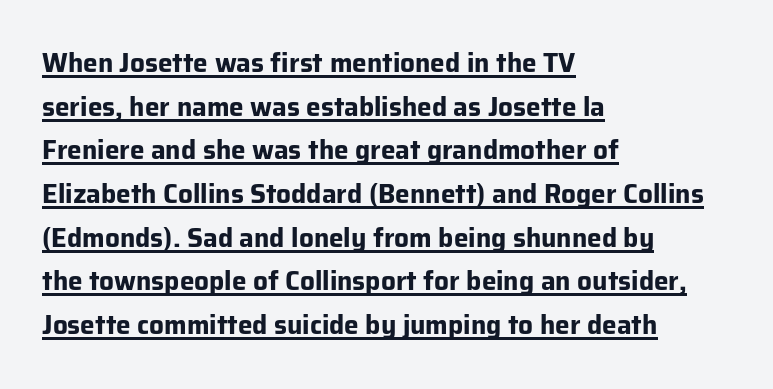
The image shows 26 px bold type, upright; set left-aligned, normal line spacing (1.68x), normal letter spacing, underlined.
